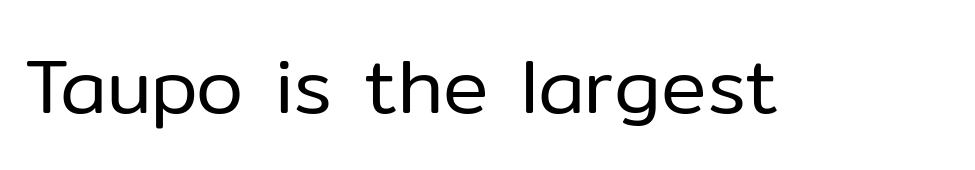
Here the designer chose a conventional face with non-uniform glyph widths. To sum up the face: it is a sans, with no serifs. A bare baseline throughout the passage. In terms of posture, this sample is upright. Compared with a typical body face, this is equally light or lighter still. The rendering keeps characters at their native spacing.
